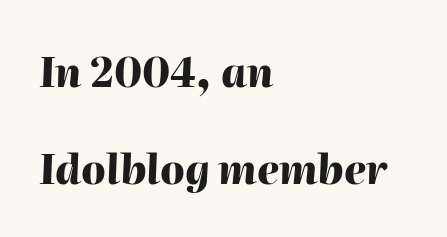
Q: Is the text bold? A: Yes.
Q: Is the text italic (slanted)? A: Yes, it leans right by about 2 degrees.
Q: Is the text underlined? A: No.
Q: How is the paragraph aligned? A: Left-aligned.
Q: Is the spacing between letters normal or unusually wide? A: Normal.
Q: Is the spacing between lines tight, normal or loose? A: Loose.
Q: Width (condensed, normal, or wide)? A: Normal.
Q: Stroke contrast? A: High.
Q: x-height? A: Medium.
Q: Monospaced? A: No.
